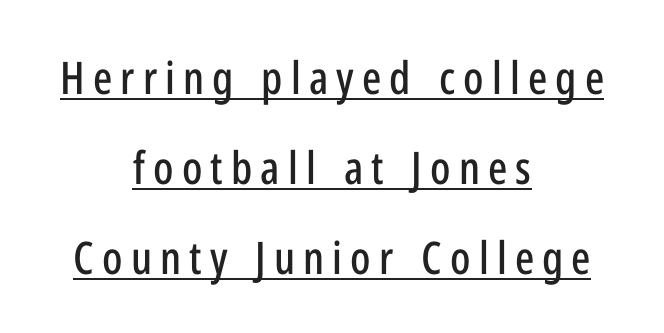
Q: Is the text italic (slanted)? A: No, it is upright.
Q: Is the typeface a serif or a sans-serif typeface? A: Sans-serif.
Q: Is the text underlined? A: Yes.
Q: How is the paragraph aligned? A: Centered.
Q: Is the spacing between lines tight, normal or loose? A: Loose.
Q: Width (condensed, normal, or wide)? A: Condensed.
Q: Stroke contrast? A: Low.
Q: x-height? A: Medium.
Q: Monospaced? A: No.
